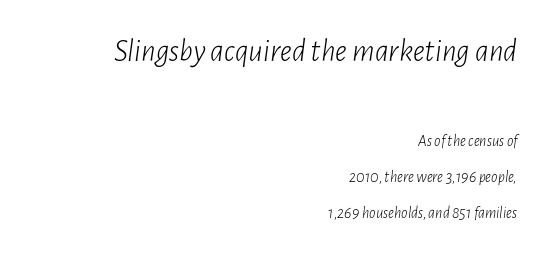
Do the characters align in a grid? No, the font is proportional. Does the lettering tilt? It does — this is italic. Reading top to bottom, the characters get smaller at the block break. A typesetter would call this zero additional tracking. The characters are drawn with everyday or finer stroke widths. The glyphs are unaccompanied by any horizontal stroke below them.
